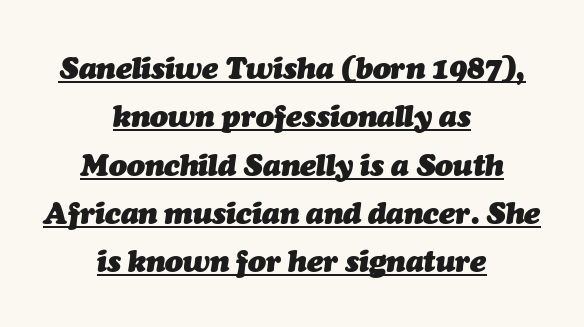
Compared with undecorated copy, this sample adds a rule below the words. The face used here is rendered with its standard letterfit. Bold? Absolutely — the strokes are thick and heavy. Where is the straight margin? There isn't one; the lines are centered.
